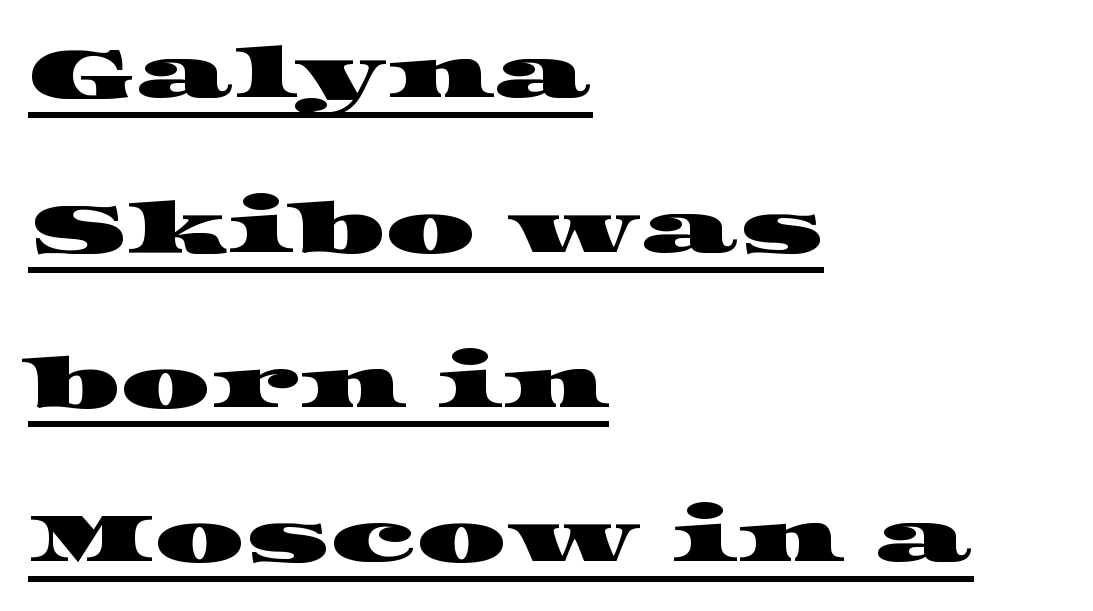
{"serif": "yes", "width": "wide", "stroke_contrast": "high", "x_height": "large", "monospaced": "no", "underline": "yes", "align": "left", "line_spacing": "loose", "line_spacing_ratio": 2.18, "letter_spacing": "normal", "letter_spacing_em": 0.0, "glyph_px": 71}
